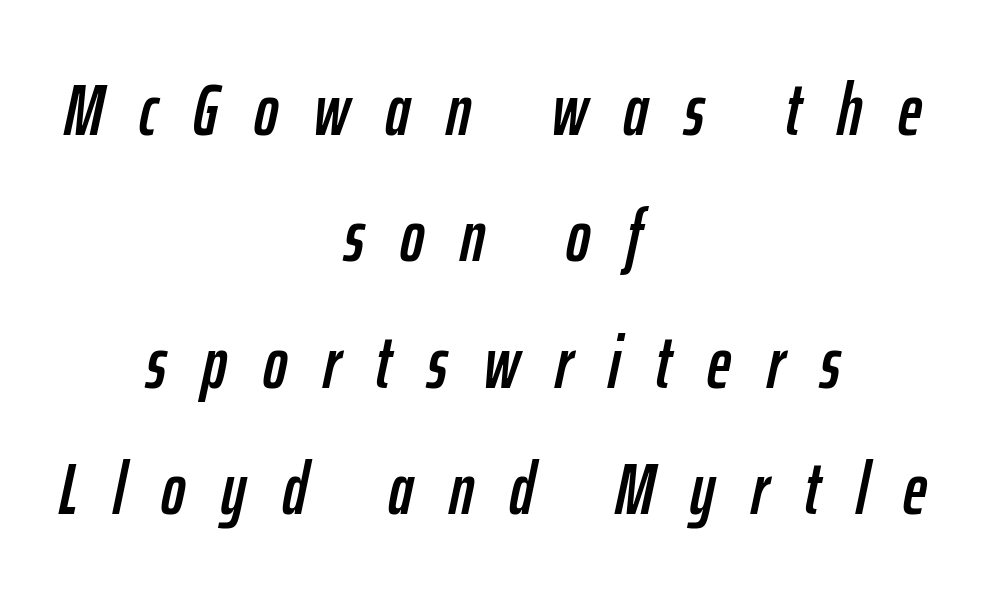
The image shows 73 px condensed type, italic (leaning right); set centered, line spacing 1.73x, unusually wide letter spacing (+0.49 em), not underlined; low stroke contrast and a medium x-height.
